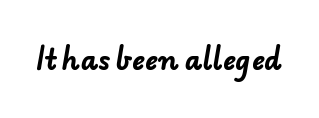
Q: Is the text bold? A: Yes.
Q: Is the text underlined? A: No.
Q: Is the spacing between letters normal or unusually wide? A: Normal.
